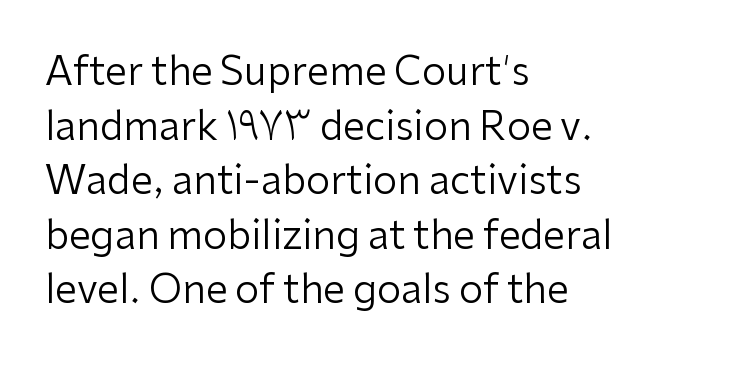
The image shows 39 px regular-weight sans-serif type, upright; set left-aligned, normal line spacing (1.4x), normal letter spacing, not underlined; low stroke contrast and a medium x-height.
